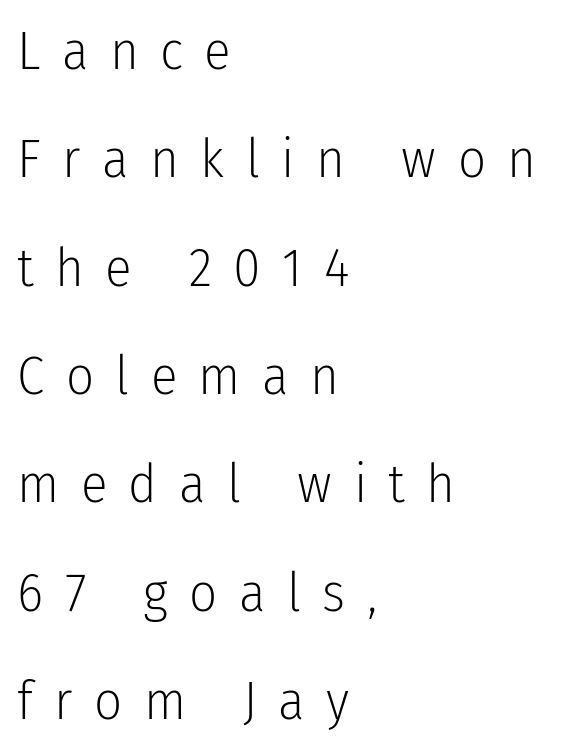
Q: Is the text bold? A: No.
Q: Is the text italic (slanted)? A: No, it is upright.
Q: Is the typeface a serif or a sans-serif typeface? A: Sans-serif.
Q: Is the text underlined? A: No.
Q: How is the paragraph aligned? A: Left-aligned.
Q: Is the spacing between letters normal or unusually wide? A: Unusually wide.
Q: Is the spacing between lines tight, normal or loose? A: Loose.
Q: Width (condensed, normal, or wide)? A: Condensed.
Q: Stroke contrast? A: Low.
Q: x-height? A: Medium.
Q: Monospaced? A: No.
